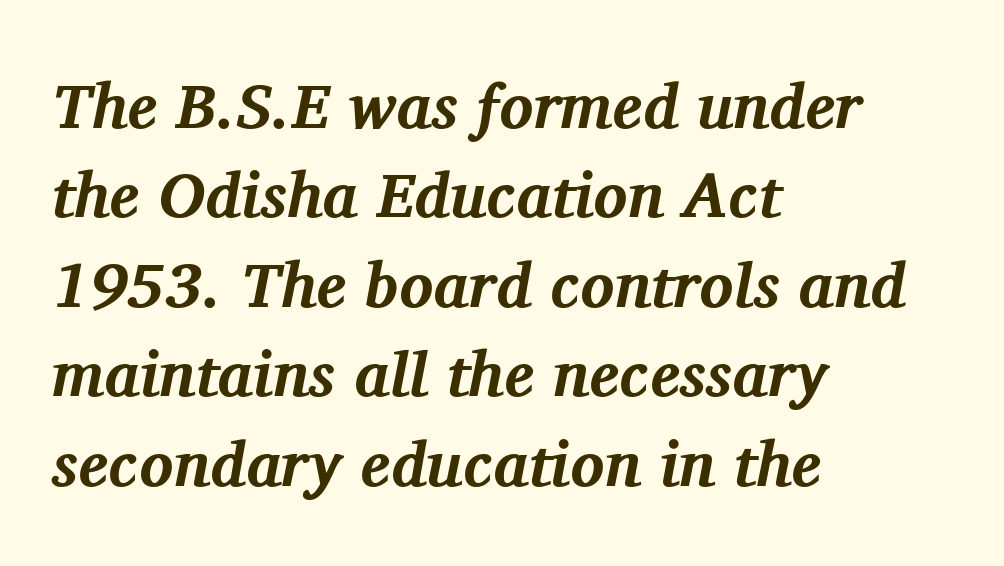
The passage shown has conventional tracking throughout. The passage shown stacks its lines at a standard gap. Emphasis by weight is at full strength: bold. The rendering shows small feet on the letterforms — a serif design.
